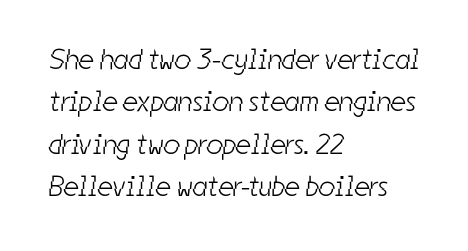
The image shows 29 px light, condensed sans-serif type; set left-aligned, normal line spacing (1.46x), normal letter spacing, not underlined; low stroke contrast and a medium x-height.
